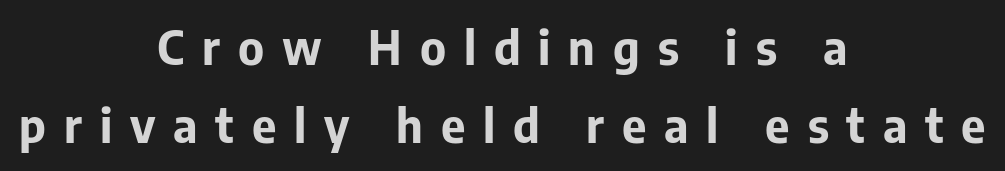
Q: Is the text bold? A: Yes.
Q: Is the text italic (slanted)? A: No, it is upright.
Q: Is the typeface a serif or a sans-serif typeface? A: Sans-serif.
Q: Is the text underlined? A: No.
Q: How is the paragraph aligned? A: Centered.
Q: Is the spacing between letters normal or unusually wide? A: Unusually wide.
Q: Is the spacing between lines tight, normal or loose? A: Normal.
Q: Width (condensed, normal, or wide)? A: Normal.
Q: Stroke contrast? A: Low.
Q: x-height? A: Medium.
Q: Monospaced? A: No.
